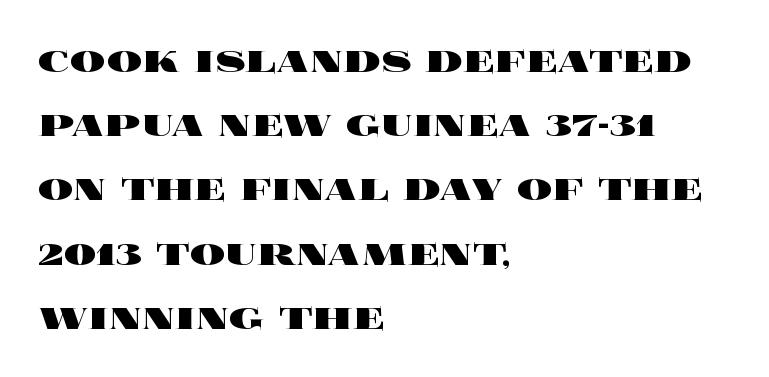
Just letters on the line, the space beneath them empty. Proportional: the letters do not fall into vertical columns. Is the letter spacing exaggerated? No — it looks like the ordinary default. Summary of vertical rhythm: regular, with standard interline spacing. Heavy-handed strokes throughout: this text is bold.
